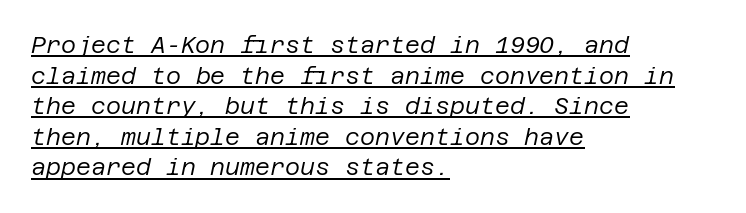
Q: Is the text bold? A: No.
Q: Is the text italic (slanted)? A: Yes, it leans right by about 12 degrees.
Q: Is the text underlined? A: Yes.
Q: How is the paragraph aligned? A: Left-aligned.
Q: Is the spacing between letters normal or unusually wide? A: Normal.
Q: Is the spacing between lines tight, normal or loose? A: Normal.
